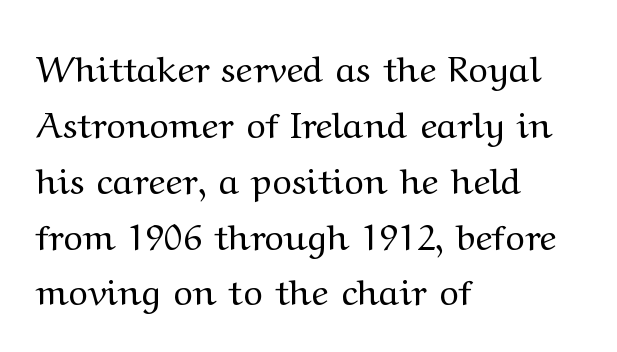
Q: Is the text bold? A: No.
Q: Is the text italic (slanted)? A: No, it is upright.
Q: Is the typeface a serif or a sans-serif typeface? A: Serif.
Q: Is the text underlined? A: No.
Q: How is the paragraph aligned? A: Left-aligned.
Q: Is the spacing between letters normal or unusually wide? A: Normal.
Q: Is the spacing between lines tight, normal or loose? A: Normal.
Q: Width (condensed, normal, or wide)? A: Wide.
Q: Stroke contrast? A: Medium.
Q: x-height? A: Medium.
Q: Monospaced? A: No.
